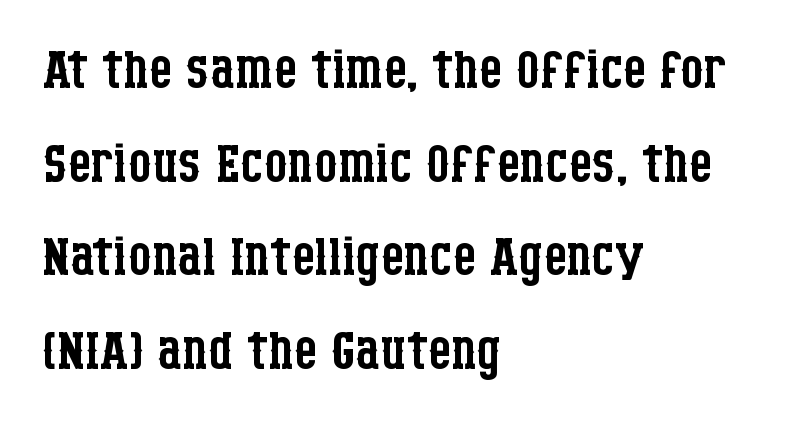
Q: Is the text bold? A: No.
Q: Is the text italic (slanted)? A: No, it is upright.
Q: Is the typeface a serif or a sans-serif typeface? A: Serif.
Q: Is the text underlined? A: No.
Q: How is the paragraph aligned? A: Left-aligned.
Q: Is the spacing between letters normal or unusually wide? A: Normal.
Q: Is the spacing between lines tight, normal or loose? A: Normal.
Q: Width (condensed, normal, or wide)? A: Condensed.
Q: Stroke contrast? A: Low.
Q: x-height? A: Large.
Q: Monospaced? A: No.
